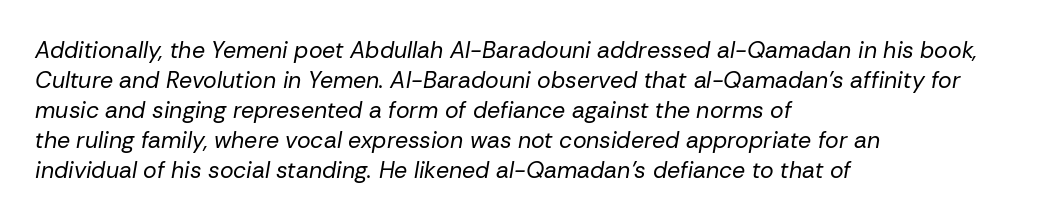
{"italic": "yes", "lean": "right", "slant_degrees": 10, "bold": "no", "underline": "no", "align": "left", "line_spacing": "normal", "line_spacing_ratio": 1.3, "letter_spacing": "normal", "letter_spacing_em": 0.0, "glyph_px": 23}
